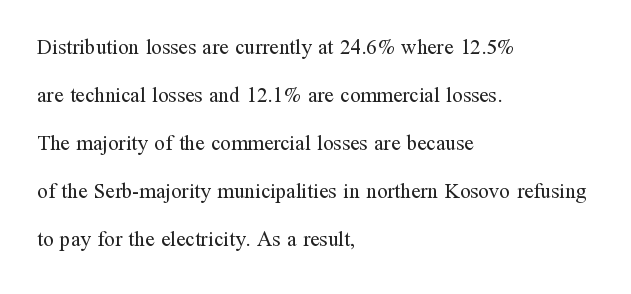
Q: Is the text bold? A: No.
Q: Is the text italic (slanted)? A: No, it is upright.
Q: Is the text underlined? A: No.
Q: How is the paragraph aligned? A: Left-aligned.
Q: Is the spacing between letters normal or unusually wide? A: Normal.
Q: Is the spacing between lines tight, normal or loose? A: Loose.
